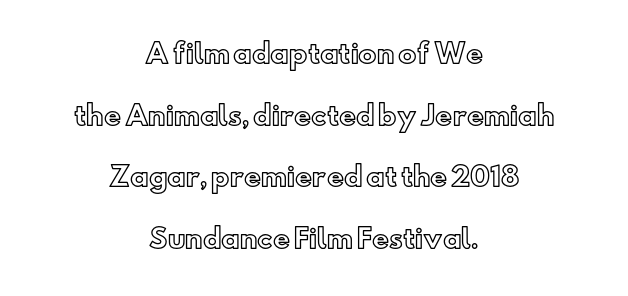
{"italic": "no", "underline": "no", "align": "center", "line_spacing": "loose", "line_spacing_ratio": 2.37, "letter_spacing": "normal", "letter_spacing_em": 0.0, "glyph_px": 26}
